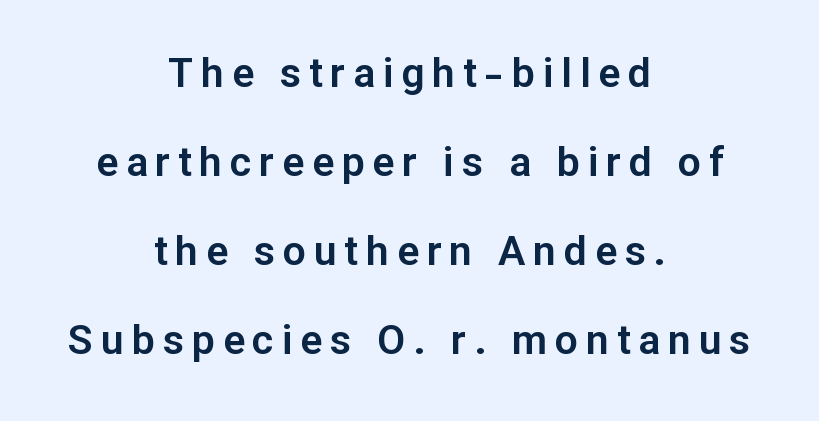
{"serif": "no", "italic": "no", "width": "normal", "stroke_contrast": "low", "x_height": "medium", "monospaced": "no", "underline": "no", "align": "center", "line_spacing": "loose", "line_spacing_ratio": 2.17, "glyph_px": 41}
